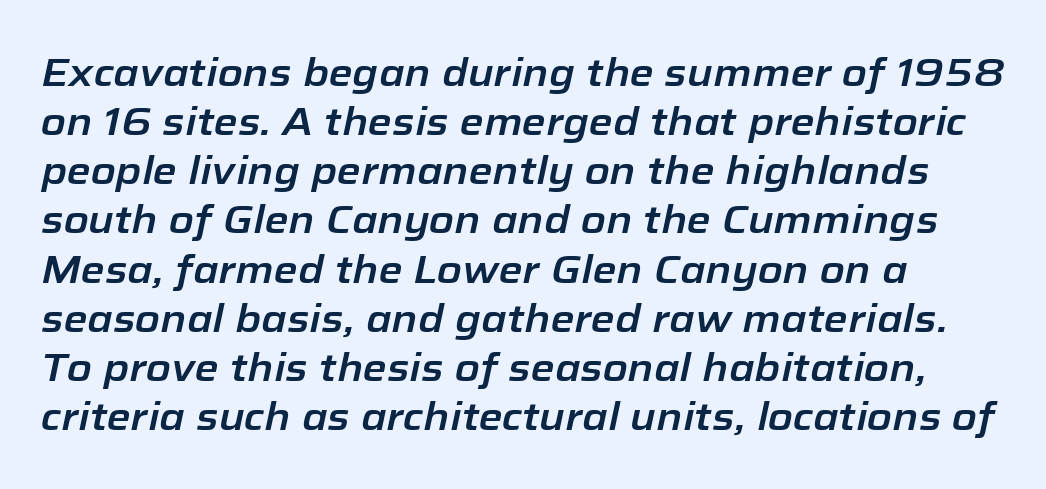
Rendered with sloped, italic letterforms. In CSS terms this would be text-align: left. Quick note: underline off. The face used here is proportionally spaced, like ordinary book or web type. Baseline-to-baseline distance is the conventional proportion of letter height.
